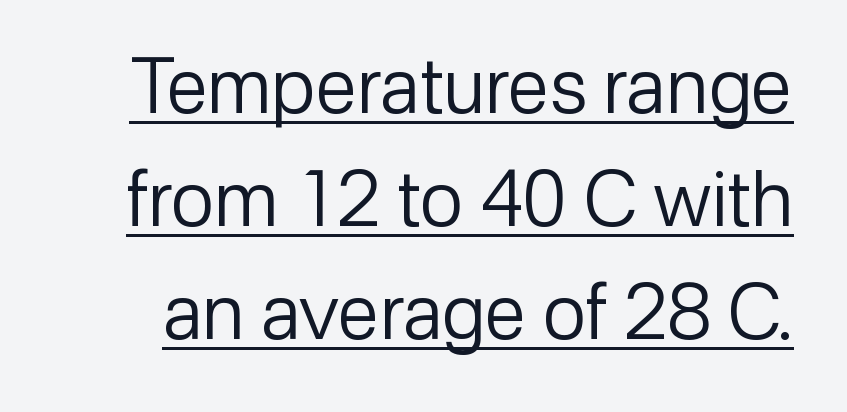
The font family rendered here belongs to the sans-serif group. Is there any slant? The stems are plumb. Think of a printed novel: that variable character pitch is what you see here. Does the leading feel generous? No, just average. Ink coverage per letter is moderate at most. No extra tracking has been applied to these lines.
